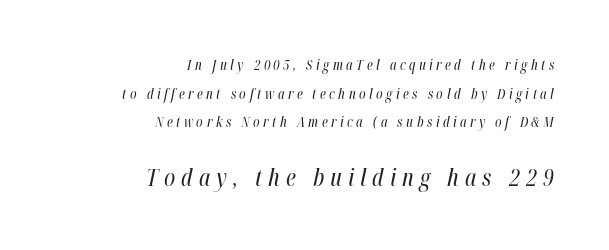
Q: Is the text bold? A: No.
Q: Is the text italic (slanted)? A: Yes, it leans right by about 12 degrees.
Q: Is the text underlined? A: No.
Q: How is the paragraph aligned? A: Right-aligned.
Q: Is the spacing between letters normal or unusually wide? A: Unusually wide.
Q: Is the spacing between lines tight, normal or loose? A: Loose.
Q: Which block of text is set in a larger size, the first (top) or the second (bottom)? A: The second (bottom) one.
